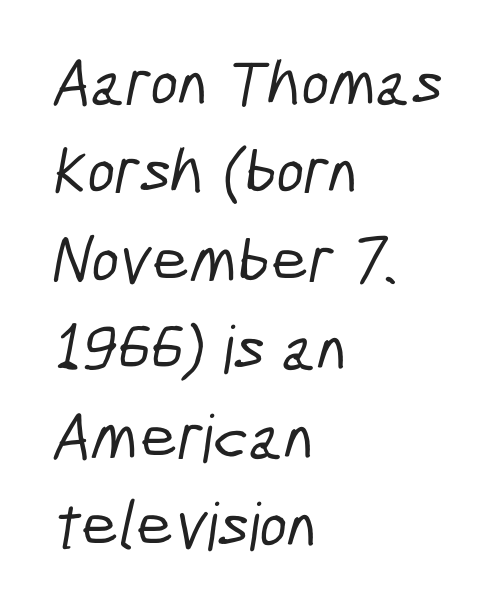
Stroke terminals: plain, sans-serif. Compared with typical paragraphs, the rows here are spaced about the same. Each word holds together tightly as a unit, with standard inter-letter gaps. Type without underlining. Short and long lines alike share a common starting point at left. The passage shown is typed in a proportional face where columns would drift.
